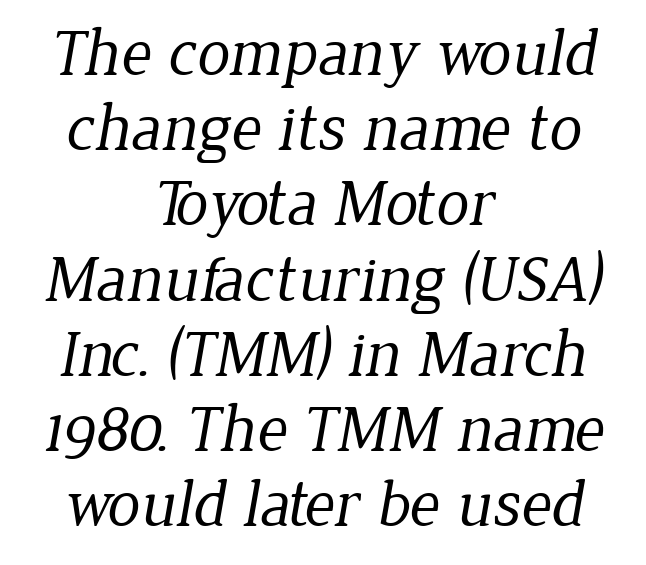
Q: Is the text bold? A: No.
Q: Is the typeface a serif or a sans-serif typeface? A: Serif.
Q: Is the text underlined? A: No.
Q: How is the paragraph aligned? A: Centered.
Q: Is the spacing between letters normal or unusually wide? A: Normal.
Q: Is the spacing between lines tight, normal or loose? A: Tight.
Q: Width (condensed, normal, or wide)? A: Normal.
Q: Stroke contrast? A: Low.
Q: x-height? A: Medium.
Q: Monospaced? A: No.
